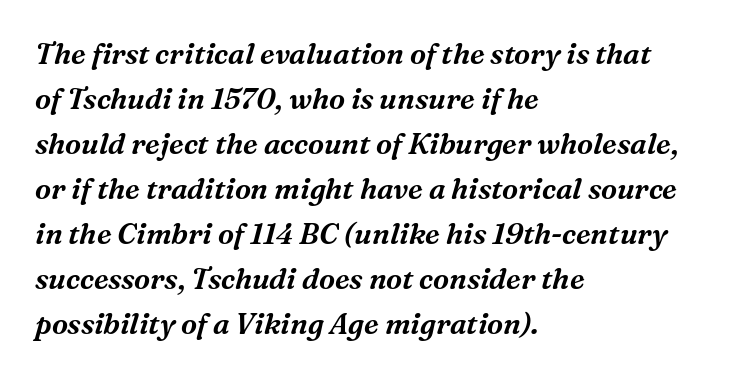
The image shows 29 px serif type, italic (leaning right); set left-aligned, normal line spacing (1.55x), normal letter spacing, not underlined; medium stroke contrast and a medium x-height.
